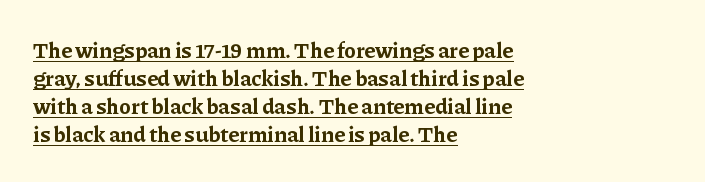
Q: Is the text bold? A: Yes.
Q: Is the text italic (slanted)? A: No, it is upright.
Q: Is the text underlined? A: Yes.
Q: How is the paragraph aligned? A: Left-aligned.
Q: Is the spacing between letters normal or unusually wide? A: Normal.
Q: Is the spacing between lines tight, normal or loose? A: Normal.
